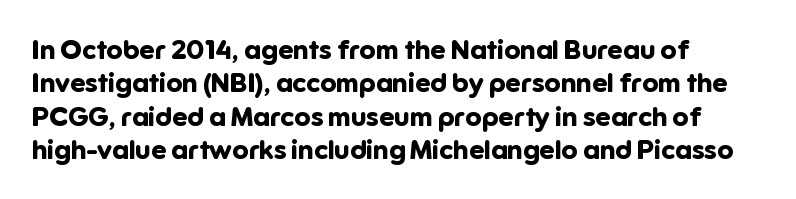
There is no visible air inserted between adjacent glyphs. Compared with a centered layout, this one pins lines to the left instead. The strokes are fattened all the way to bold. A typesetter would mark this as roman, not italic. The words here are not underlined.
